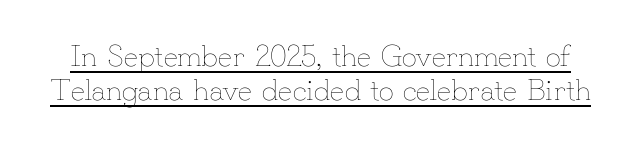
Q: Is the text bold? A: No.
Q: Is the text italic (slanted)? A: No, it is upright.
Q: Is the text underlined? A: Yes.
Q: Is the spacing between letters normal or unusually wide? A: Normal.
Q: Is the spacing between lines tight, normal or loose? A: Tight.
Q: Width (condensed, normal, or wide)? A: Normal.
Q: Stroke contrast? A: Low.
Q: x-height? A: Small.
Q: Monospaced? A: No.
